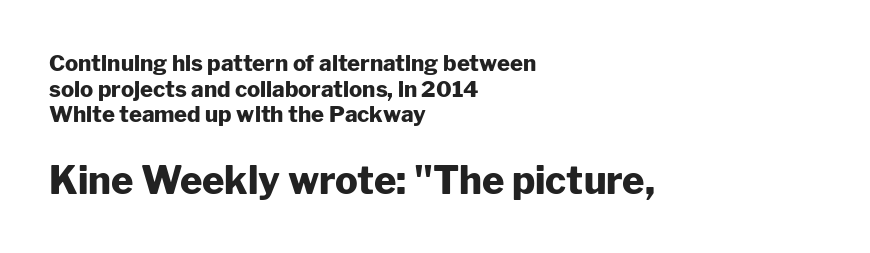
Q: Is the text bold? A: Yes.
Q: Is the text italic (slanted)? A: No, it is upright.
Q: Is the typeface a serif or a sans-serif typeface? A: Sans-serif.
Q: Is the text underlined? A: No.
Q: How is the paragraph aligned? A: Left-aligned.
Q: Is the spacing between letters normal or unusually wide? A: Normal.
Q: Which block of text is set in a larger size, the first (top) or the second (bottom)? A: The second (bottom) one.
Q: Width (condensed, normal, or wide)? A: Normal.
Q: Stroke contrast? A: Low.
Q: x-height? A: Medium.
Q: Monospaced? A: No.
